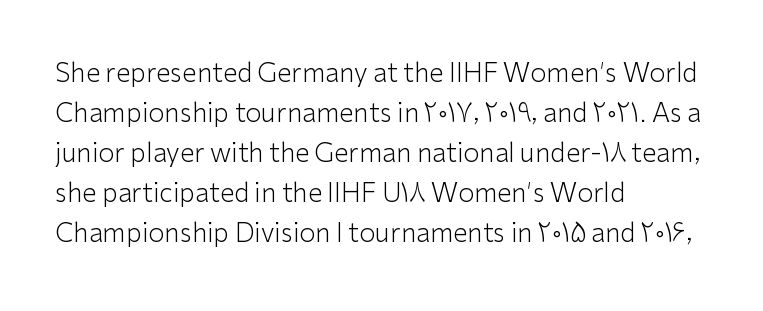
Q: Is the text bold? A: No.
Q: Is the text italic (slanted)? A: No, it is upright.
Q: Is the text underlined? A: No.
Q: How is the paragraph aligned? A: Left-aligned.
Q: Is the spacing between letters normal or unusually wide? A: Normal.
Q: Is the spacing between lines tight, normal or loose? A: Normal.
